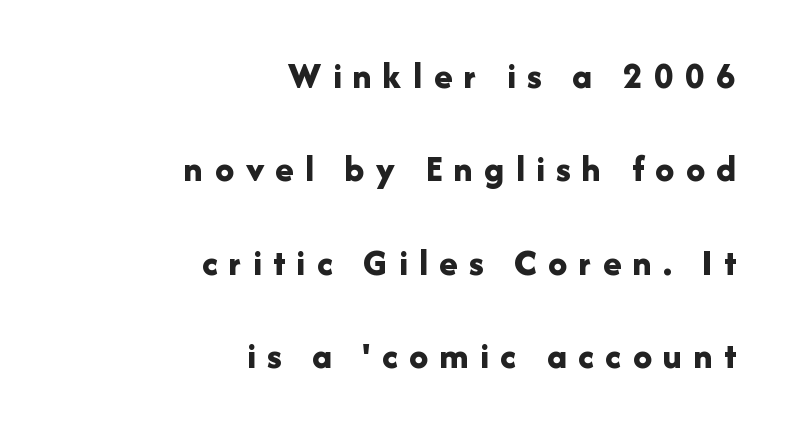
The area under the type is left untouched. In terms of letterform style, serifs are entirely absent. Designer's note — italics off, roman on. Line spacing here is loose.
